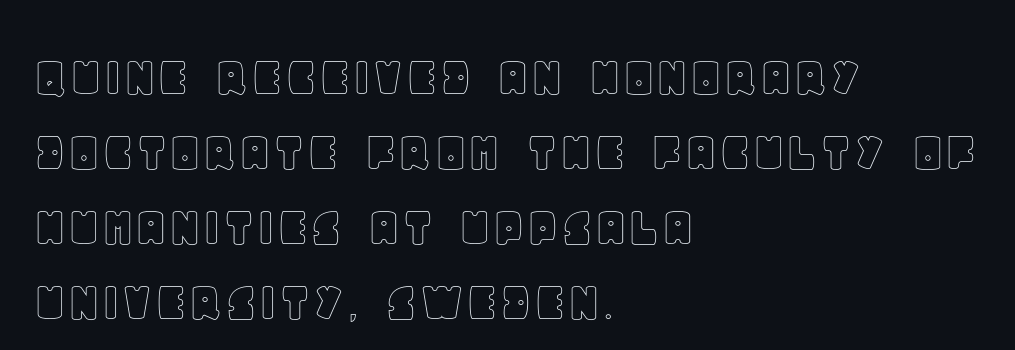
{"italic": "no", "width": "normal", "x_height": "large", "monospaced": "no", "underline": "no", "align": "left", "line_spacing": "normal", "line_spacing_ratio": 1.27, "letter_spacing": "normal", "letter_spacing_em": 0.0, "glyph_px": 59}
